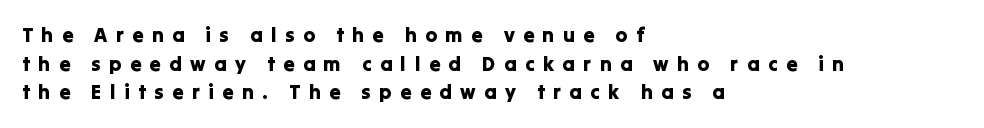
{"italic": "no", "underline": "no", "align": "left", "line_spacing": "normal", "line_spacing_ratio": 1.43, "letter_spacing": "wide", "letter_spacing_em": 0.42, "glyph_px": 20}
